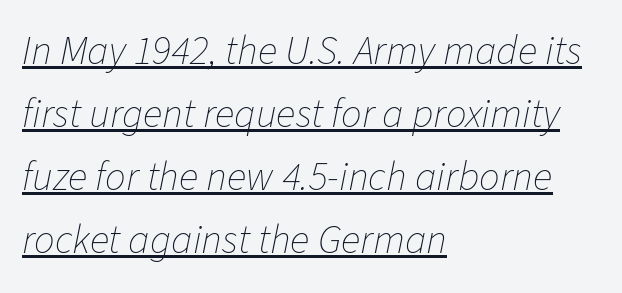
Stroke thickness stays within the range of a standard reading face or lighter. The face used here appears with an underline applied. Nothing unusual about the tracking: characters are spaced as the font intends. The lines in this sample share a left origin and differ only in where they stop. The letters advance in unequal steps, a hallmark of proportional type.
